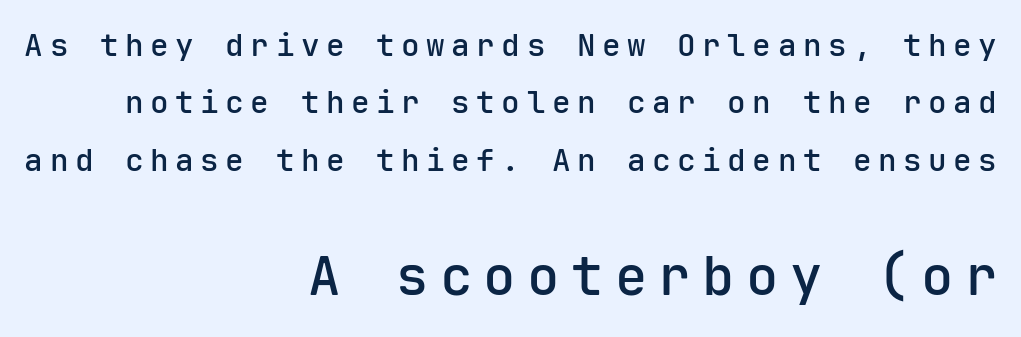
The image shows 54 px semibold sans-serif type, upright, monospaced; set right-aligned, line spacing 1.85x, unusually wide letter spacing (+0.21 em), not underlined; the second (bottom) block is 1.74x larger; low stroke contrast and a medium x-height.
